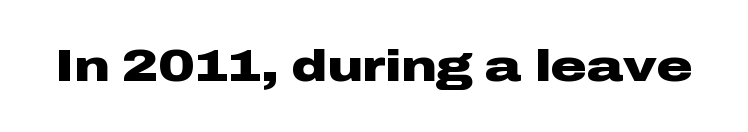
Note the varied advance widths — an 'i' is clearly narrower than an 'm'. Glance below the letters and you will spot only blank space. Posture: upright roman. Heavy, bold letterforms. Words appear dense and cohesive because spacing is normal. Check where the strokes stop: nothing finishes them off — pure sans.
